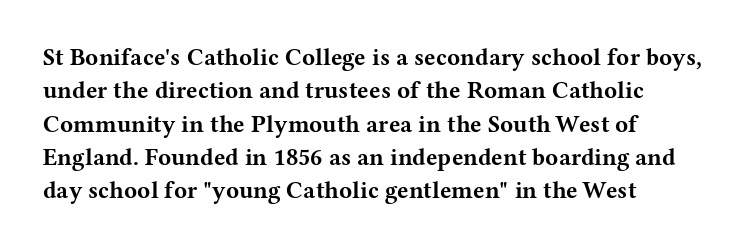
Q: Is the text bold? A: Yes.
Q: Is the text italic (slanted)? A: No, it is upright.
Q: Is the text underlined? A: No.
Q: How is the paragraph aligned? A: Left-aligned.
Q: Is the spacing between letters normal or unusually wide? A: Normal.
Q: Is the spacing between lines tight, normal or loose? A: Normal.
